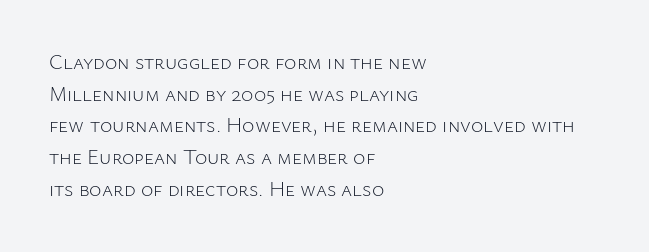
The image shows 21 px text type, upright; set left-aligned, normal line spacing (1.51x), normal letter spacing, not underlined.
